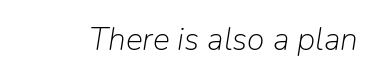
No extra ink here — the face is not bold. Tracking value appears to be zero — textbook default spacing. A typesetter would call this proportional, since set widths differ per character. Beneath every word, the page is bare. This is oblique type, the kind used for emphasis or titles.
